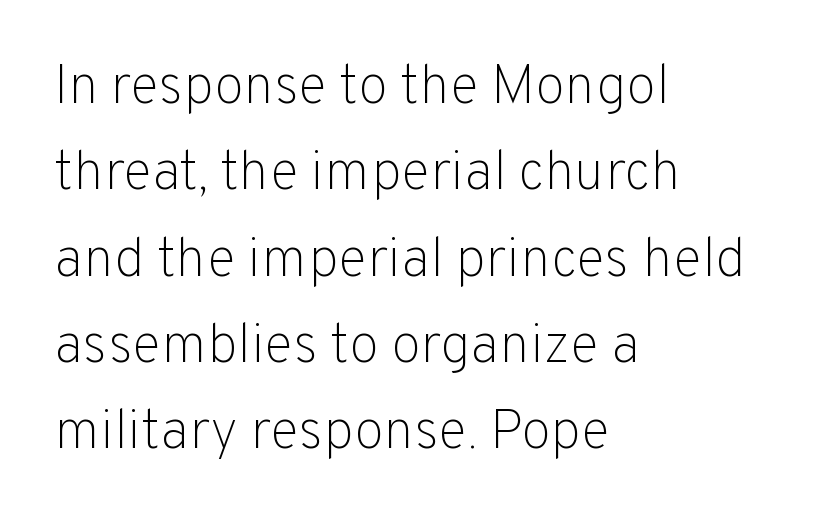
{"serif": "no", "italic": "no", "bold": "no", "weight": "light", "width": "normal", "stroke_contrast": "low", "x_height": "medium", "monospaced": "no", "underline": "no", "align": "left", "line_spacing": "normal", "line_spacing_ratio": 1.57, "letter_spacing": "normal", "letter_spacing_em": 0.0, "glyph_px": 55}
